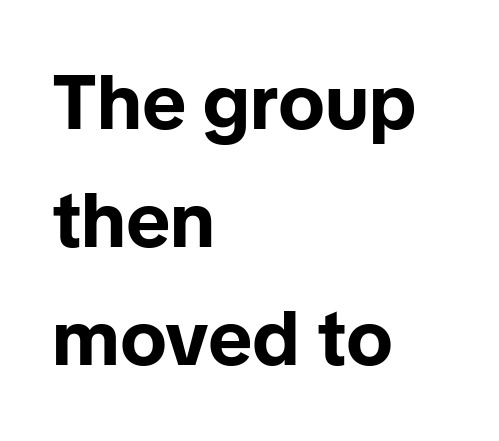
Q: Is the text bold? A: Yes.
Q: Is the text italic (slanted)? A: No, it is upright.
Q: Is the typeface a serif or a sans-serif typeface? A: Sans-serif.
Q: Is the text underlined? A: No.
Q: How is the paragraph aligned? A: Left-aligned.
Q: Is the spacing between letters normal or unusually wide? A: Normal.
Q: Is the spacing between lines tight, normal or loose? A: Normal.
Q: Width (condensed, normal, or wide)? A: Normal.
Q: Stroke contrast? A: Low.
Q: x-height? A: Medium.
Q: Monospaced? A: No.
